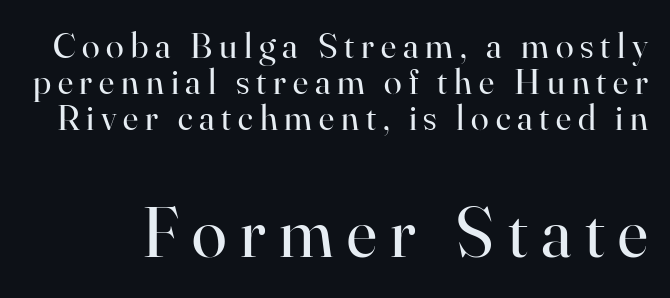
The image shows 71 px regular-weight serif type, upright; set tight line spacing (1.0x), not underlined; the second (bottom) block is 1.97x larger; high stroke contrast and a small x-height.
